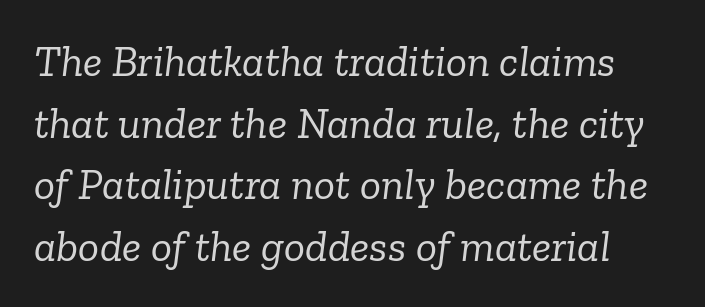
The image shows 44 px light serif type, italic (leaning right); set normal line spacing (1.4x), normal letter spacing, not underlined; low stroke contrast and a medium x-height.
